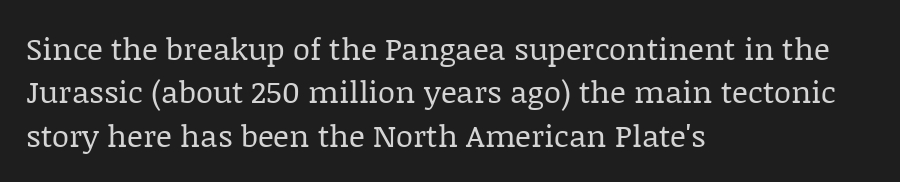
{"serif": "yes", "italic": "no", "bold": "no", "weight": "regular", "width": "normal", "stroke_contrast": "low", "x_height": "large", "monospaced": "no", "underline": "no", "align": "left", "line_spacing": "normal", "line_spacing_ratio": 1.4, "letter_spacing": "normal", "letter_spacing_em": 0.0, "glyph_px": 31}
